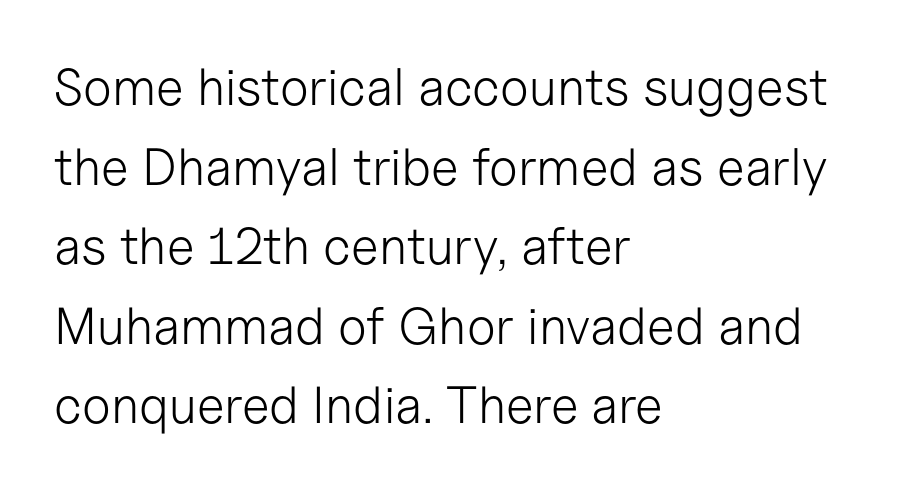
One glance says typical: line gaps are just what's usual. Where is the straight margin? On the left. The letterforms sit at book weight or below. Tall strokes in this sample are plumb rather than angled. Honestly, there is no underline to notice here at all. Typographically, this falls in the sans-serif category.
